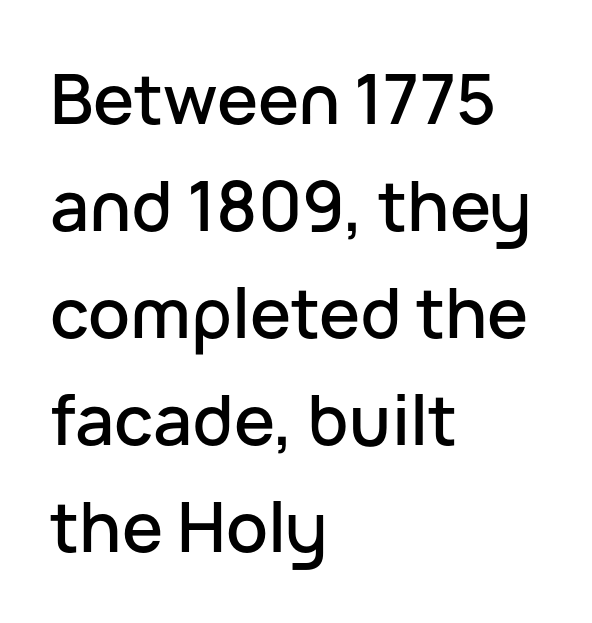
Q: Is the text italic (slanted)? A: No, it is upright.
Q: Is the typeface a serif or a sans-serif typeface? A: Sans-serif.
Q: Is the text underlined? A: No.
Q: How is the paragraph aligned? A: Left-aligned.
Q: Is the spacing between letters normal or unusually wide? A: Normal.
Q: Is the spacing between lines tight, normal or loose? A: Normal.
Q: Width (condensed, normal, or wide)? A: Normal.
Q: Stroke contrast? A: Low.
Q: x-height? A: Medium.
Q: Monospaced? A: No.
